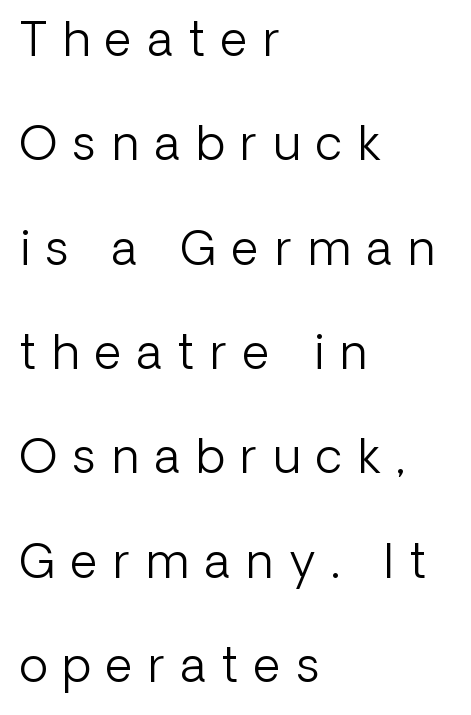
This sample uses a sans-serif face. Do the letters lean? They stand straight. The space beneath each line is pristine and unruled. Here the glyphs are tracked loosely, breaking word shapes into spaced letters. The leading is generous, giving the passage an open texture.
